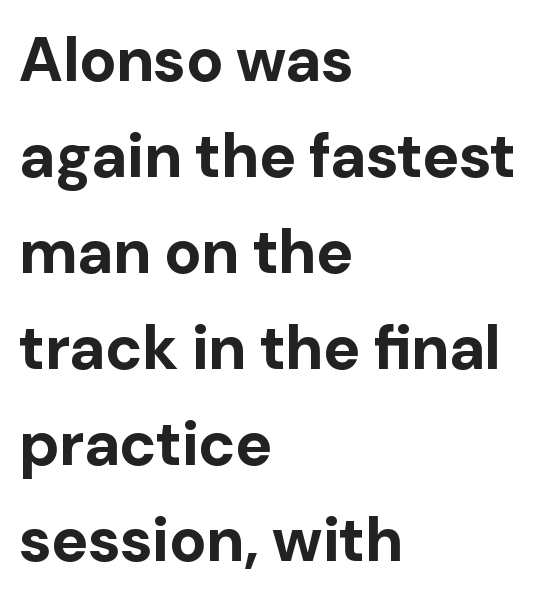
Q: Is the text bold? A: Yes.
Q: Is the text italic (slanted)? A: No, it is upright.
Q: Is the typeface a serif or a sans-serif typeface? A: Sans-serif.
Q: Is the text underlined? A: No.
Q: How is the paragraph aligned? A: Left-aligned.
Q: Is the spacing between letters normal or unusually wide? A: Normal.
Q: Is the spacing between lines tight, normal or loose? A: Normal.
Q: Width (condensed, normal, or wide)? A: Normal.
Q: Stroke contrast? A: Low.
Q: x-height? A: Medium.
Q: Monospaced? A: No.
